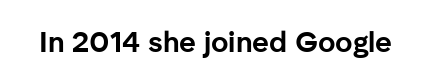
The image shows 29 px bold sans-serif type, upright; set normal letter spacing, not underlined; low stroke contrast and a medium x-height.
